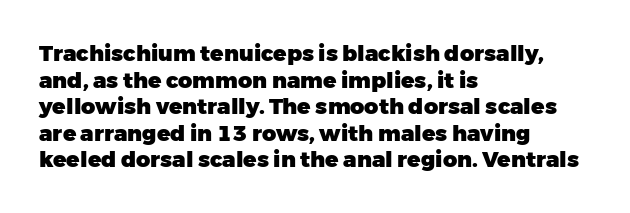
Which margin do the lines hug? The left one — the right edge is uneven. Weight check: bold — yes, fully. Tracking here is standard; glyphs follow each other at the usual distance. Unlike italic type, these characters show no tilt at all. Just letters on the line, the space beneath them empty.
